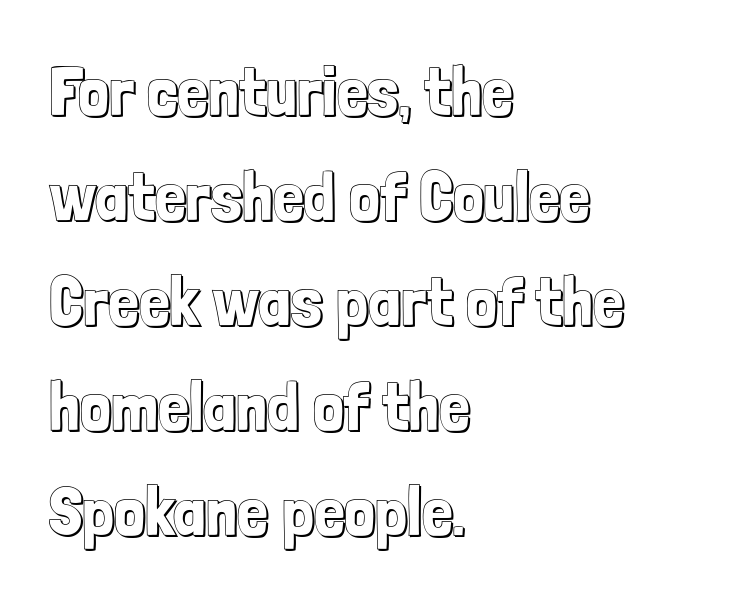
The space beneath each line is pristine and unruled. These lines are rendered in a variable-pitch font. Italic: no, the glyphs are upright roman. The paragraph has a hard left edge and a soft right edge. Letter spacing: default.
